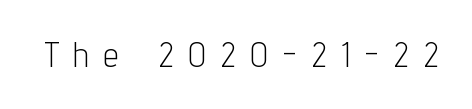
{"serif": "no", "italic": "no", "bold": "no", "weight": "light", "width": "condensed", "stroke_contrast": "low", "x_height": "medium", "monospaced": "no", "underline": "no", "letter_spacing": "wide", "letter_spacing_em": 0.46, "glyph_px": 34}
